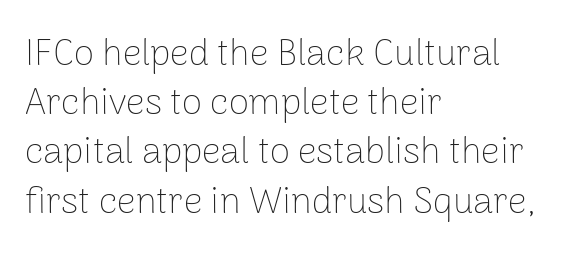
The image shows 37 px thin sans-serif type, upright; set left-aligned, normal line spacing (1.33x), normal letter spacing, not underlined; low stroke contrast and a medium x-height.
